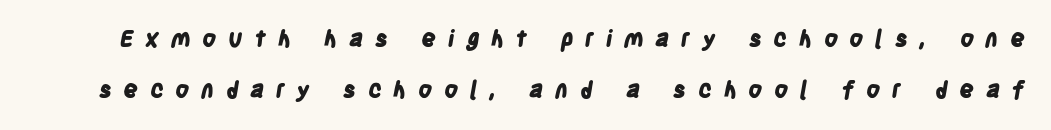
Q: Is the text bold? A: Yes.
Q: Is the text underlined? A: No.
Q: Is the spacing between letters normal or unusually wide? A: Unusually wide.
Q: Is the spacing between lines tight, normal or loose? A: Loose.
